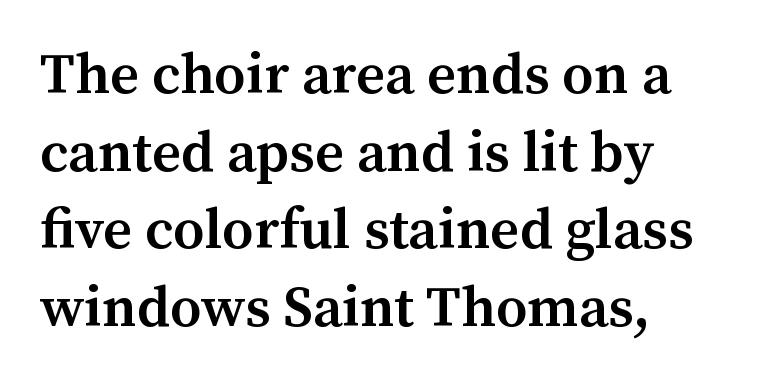
The image shows 57 px semibold serif type, upright; set left-aligned, normal line spacing (1.36x), normal letter spacing, not underlined; medium stroke contrast and a medium x-height.
